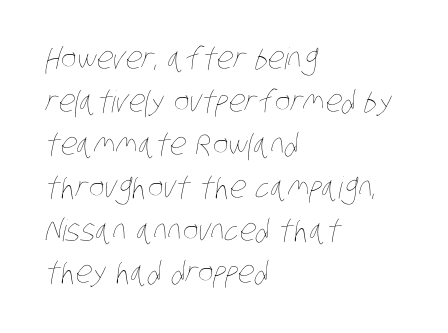
The weight tops out at a normal text grade. Rule under the text: the space is simply empty. The paragraph shown leans on its left margin. You could call the tracking neutral — neither tight nor loose. Interline gaps are of average width in this sample.
